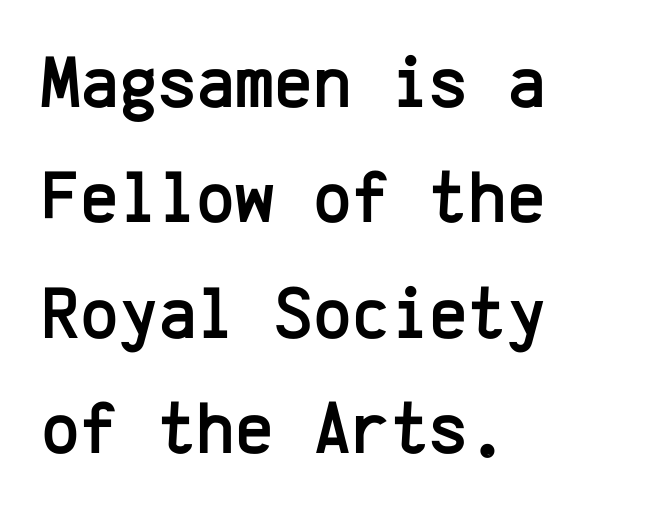
Do the letters lean? They stand straight. Spacing between characters is what you'd get straight out of the box. Glance below the letters and you will spot only blank space. Left-aligned paragraph, ragged on the right. A typesetter would call this monospace, since all characters share one set width. Evenly set lines give the paragraph a standard silhouette.
